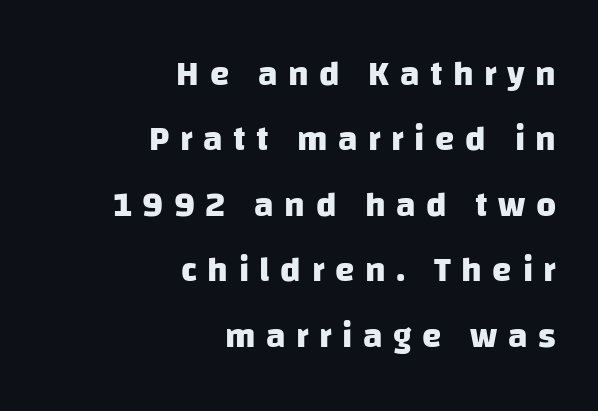
Q: Is the text bold? A: Yes.
Q: Is the typeface a serif or a sans-serif typeface? A: Sans-serif.
Q: Is the text underlined? A: No.
Q: How is the paragraph aligned? A: Right-aligned.
Q: Is the spacing between letters normal or unusually wide? A: Unusually wide.
Q: Width (condensed, normal, or wide)? A: Normal.
Q: Stroke contrast? A: Low.
Q: x-height? A: Large.
Q: Monospaced? A: No.
